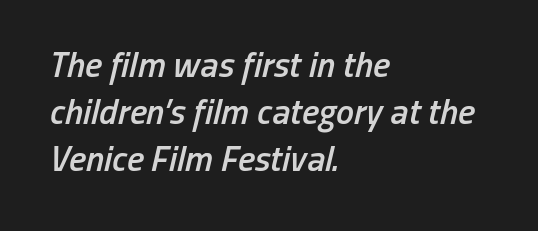
{"italic": "yes", "lean": "right", "slant_degrees": 13, "bold": "semi", "weight": "semibold", "width": "condensed", "stroke_contrast": "low", "x_height": "medium", "monospaced": "no", "underline": "no", "align": "left", "line_spacing": "normal", "line_spacing_ratio": 1.31, "letter_spacing": "normal", "letter_spacing_em": 0.0, "glyph_px": 36}
